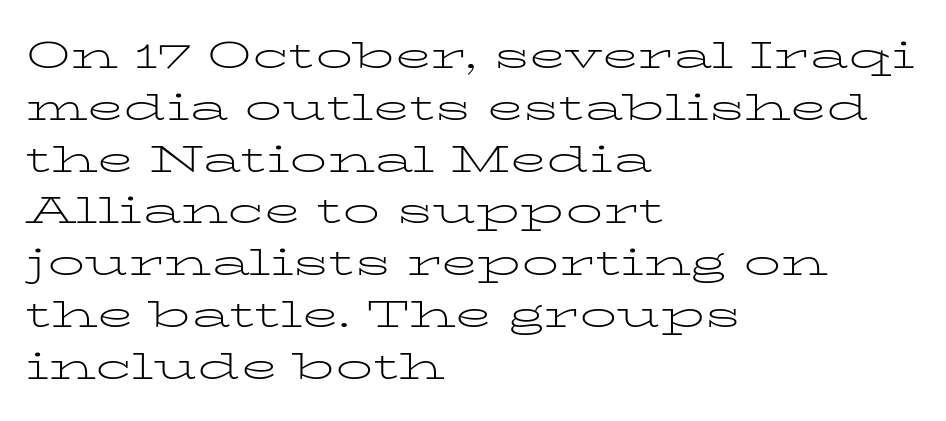
Note: serifs present on the glyphs. Only glyphs here, with clear space below each row. The weight tops out at a normal text grade. The designer left line spacing at the default.
